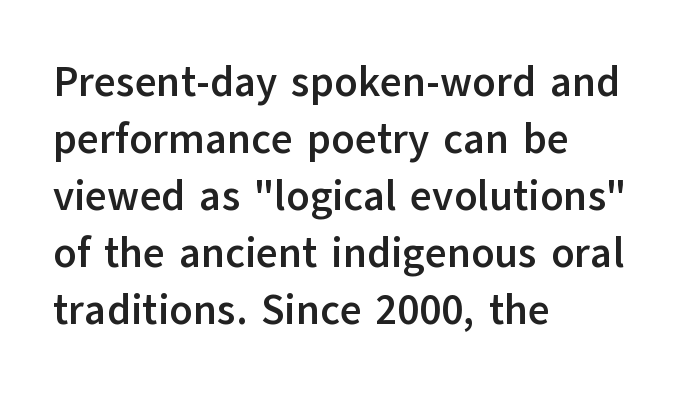
Q: Is the text bold? A: Yes.
Q: Is the text italic (slanted)? A: No, it is upright.
Q: Is the typeface a serif or a sans-serif typeface? A: Sans-serif.
Q: Is the text underlined? A: No.
Q: How is the paragraph aligned? A: Left-aligned.
Q: Is the spacing between letters normal or unusually wide? A: Normal.
Q: Is the spacing between lines tight, normal or loose? A: Normal.
Q: Width (condensed, normal, or wide)? A: Normal.
Q: Stroke contrast? A: Low.
Q: x-height? A: Medium.
Q: Monospaced? A: No.
